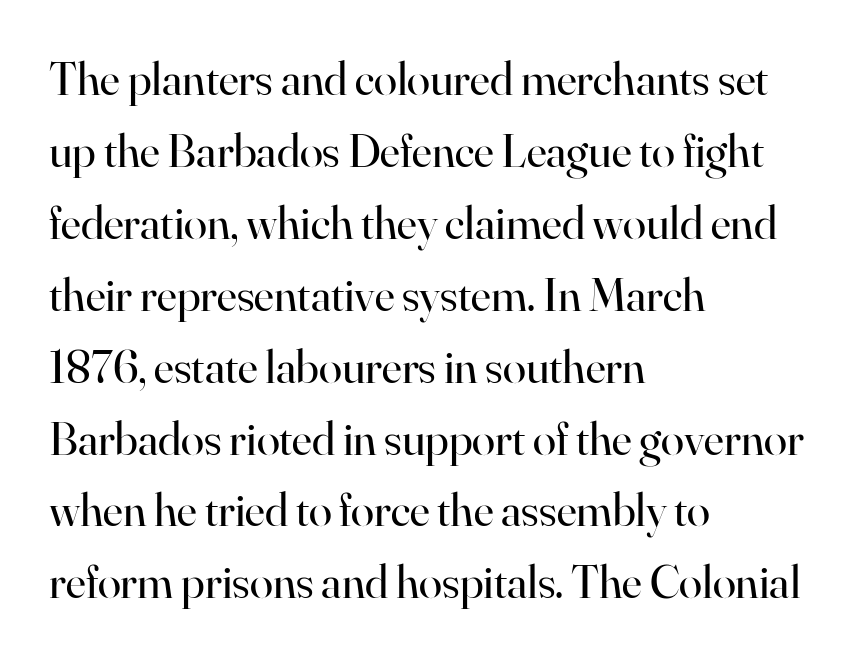
Each letter keeps its own natural width here, so spacing adapts to shape. Stroke terminals: seriffed. A roman cut, with each character standing at attention. Horizontal alignment here is leftward, the default for most running prose. Words float on clear page, feet unadorned.
